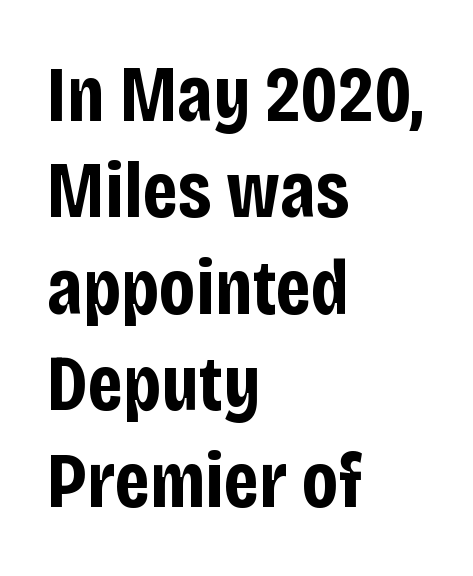
The image shows 79 px bold, condensed sans-serif type, upright; set left-aligned, line spacing 1.22x, normal letter spacing, not underlined; low stroke contrast and a large x-height.
